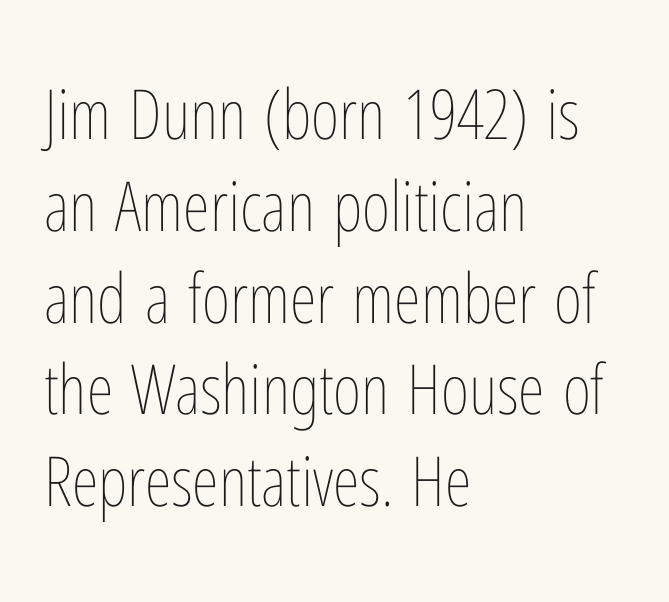
Q: Is the text bold? A: No.
Q: Is the text italic (slanted)? A: No, it is upright.
Q: Is the text underlined? A: No.
Q: How is the paragraph aligned? A: Left-aligned.
Q: Is the spacing between letters normal or unusually wide? A: Normal.
Q: Is the spacing between lines tight, normal or loose? A: Normal.
Q: Width (condensed, normal, or wide)? A: Condensed.
Q: Stroke contrast? A: Low.
Q: x-height? A: Medium.
Q: Monospaced? A: No.
